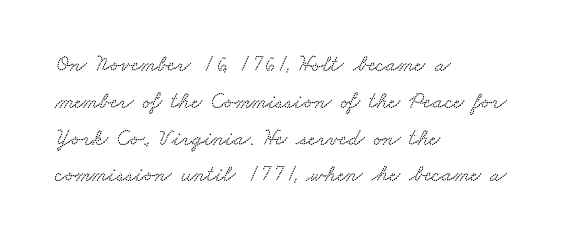
Q: Is the text underlined? A: No.
Q: How is the paragraph aligned? A: Left-aligned.
Q: Is the spacing between letters normal or unusually wide? A: Normal.
Q: Is the spacing between lines tight, normal or loose? A: Normal.
